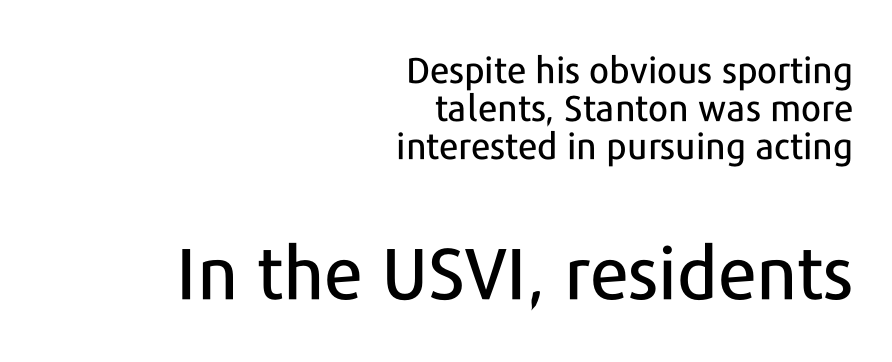
The rendering uses natural spacing where letterforms have individual widths. Spacing between characters is what you'd get straight out of the box. Look at the glyph heights: the lower group is clearly the bigger setting. The lines are quadded right.
